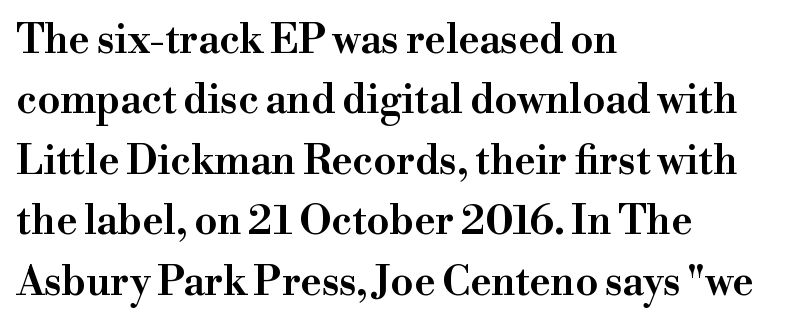
Little horizontal feet cap the strokes, marking this as serif type. Any mark beneath the type? The region is blank. Evenly set lines give the paragraph a standard silhouette. Designer's note — italics off, roman on. The typesetter chose a ragged-right arrangement here. Look at the tracking — it's just the regular setting, nothing added.
